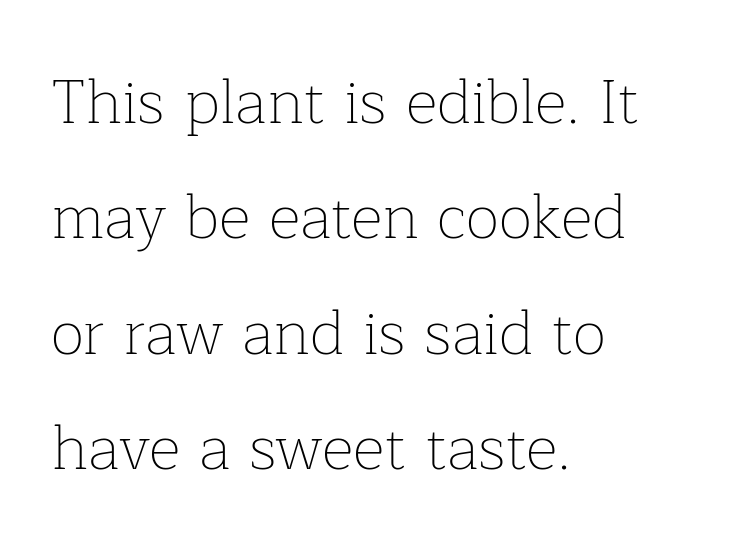
The image shows 62 px thin serif type, upright; set left-aligned, line spacing 1.86x, normal letter spacing, not underlined; low stroke contrast and a medium x-height.
